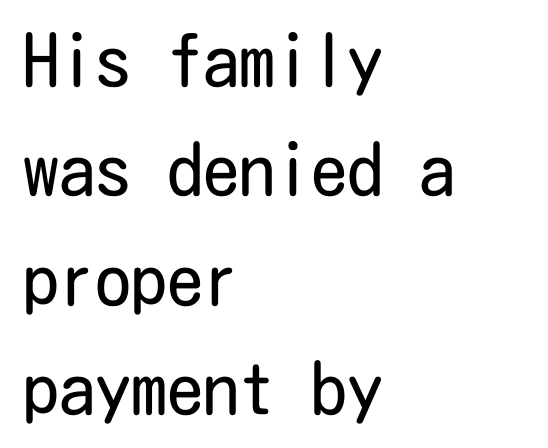
Q: Is the text bold? A: No.
Q: Is the text italic (slanted)? A: No, it is upright.
Q: Is the typeface a serif or a sans-serif typeface? A: Sans-serif.
Q: Is the text underlined? A: No.
Q: How is the paragraph aligned? A: Left-aligned.
Q: Is the spacing between letters normal or unusually wide? A: Normal.
Q: Is the spacing between lines tight, normal or loose? A: Normal.
Q: Width (condensed, normal, or wide)? A: Condensed.
Q: Stroke contrast? A: Low.
Q: x-height? A: Medium.
